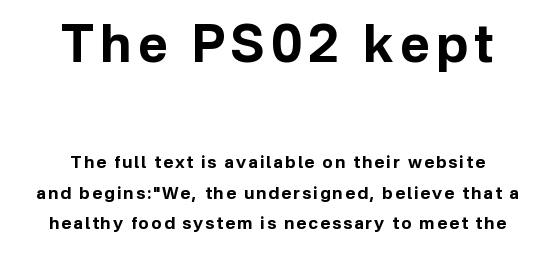
{"serif": "no", "italic": "no", "bold": "yes", "weight": "bold", "width": "normal", "stroke_contrast": "low", "x_height": "medium", "monospaced": "no", "underline": "no", "align": "center", "line_spacing_ratio": 1.79, "larger_block": "first", "size_ratio": 3.0, "glyph_px": 51}
